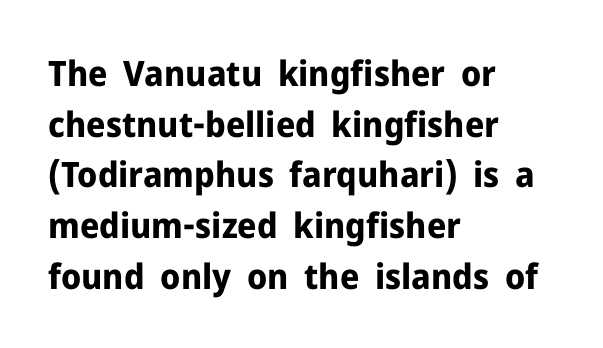
Q: Is the text bold? A: Yes.
Q: Is the text italic (slanted)? A: No, it is upright.
Q: Is the typeface a serif or a sans-serif typeface? A: Sans-serif.
Q: Is the text underlined? A: No.
Q: How is the paragraph aligned? A: Left-aligned.
Q: Is the spacing between letters normal or unusually wide? A: Normal.
Q: Is the spacing between lines tight, normal or loose? A: Normal.
Q: Width (condensed, normal, or wide)? A: Normal.
Q: Stroke contrast? A: Low.
Q: x-height? A: Medium.
Q: Monospaced? A: No.
